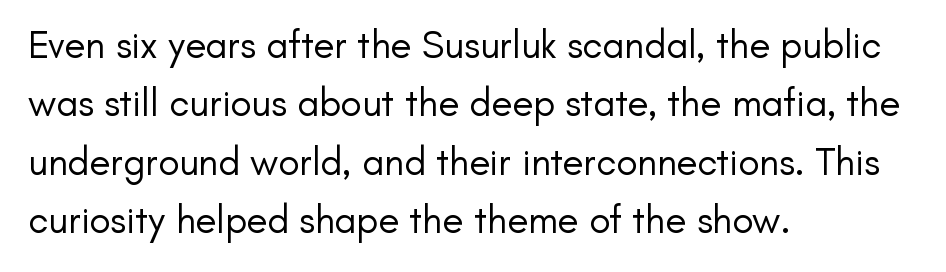
{"serif": "no", "italic": "no", "bold": "no", "weight": "regular", "width": "normal", "stroke_contrast": "low", "x_height": "small", "monospaced": "no", "underline": "no", "align": "left", "line_spacing": "normal", "line_spacing_ratio": 1.5, "letter_spacing": "normal", "letter_spacing_em": 0.0, "glyph_px": 39}
